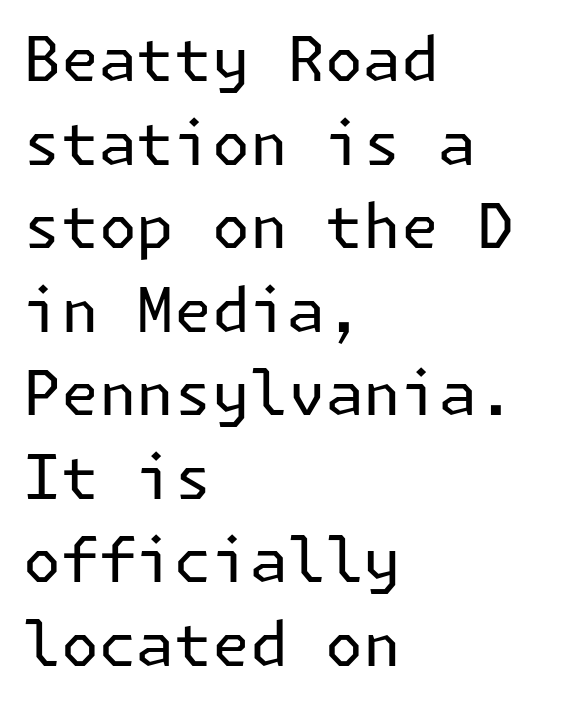
The ragged edge is on the right, which tells us the setting is flush left. The lines sit at an ordinary, default distance from one another. The foot of each line stays bare and open. The typeface has the unassuming heft of standard copy or less. Observe the absence of serifs on each vertical stroke in this sample.
